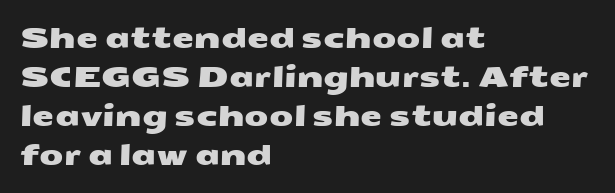
The image shows 28 px wide sans-serif type; set left-aligned, normal line spacing (1.39x), normal letter spacing, not underlined; medium stroke contrast and a medium x-height.
